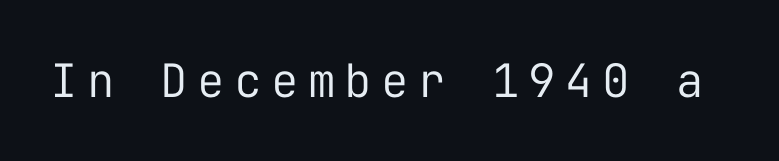
Is there any slant? The stems are plumb. The string is rendered with underlining switched off. These lines are composed in type without serifs. Letter spacing: wide. These glyphs show unthickened strokes, regular width or finer.
